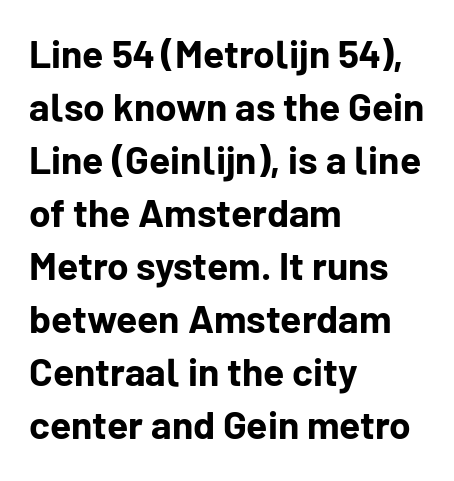
{"serif": "no", "italic": "no", "bold": "yes", "weight": "bold", "width": "normal", "stroke_contrast": "low", "x_height": "medium", "monospaced": "no", "underline": "no", "align": "left", "line_spacing": "normal", "line_spacing_ratio": 1.36, "letter_spacing": "normal", "letter_spacing_em": 0.0, "glyph_px": 39}
